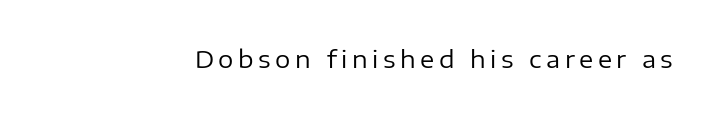
Only glyphs here, with clear space below each row. Posture: upright roman. The font is comparable to plain body text, perhaps lighter.
